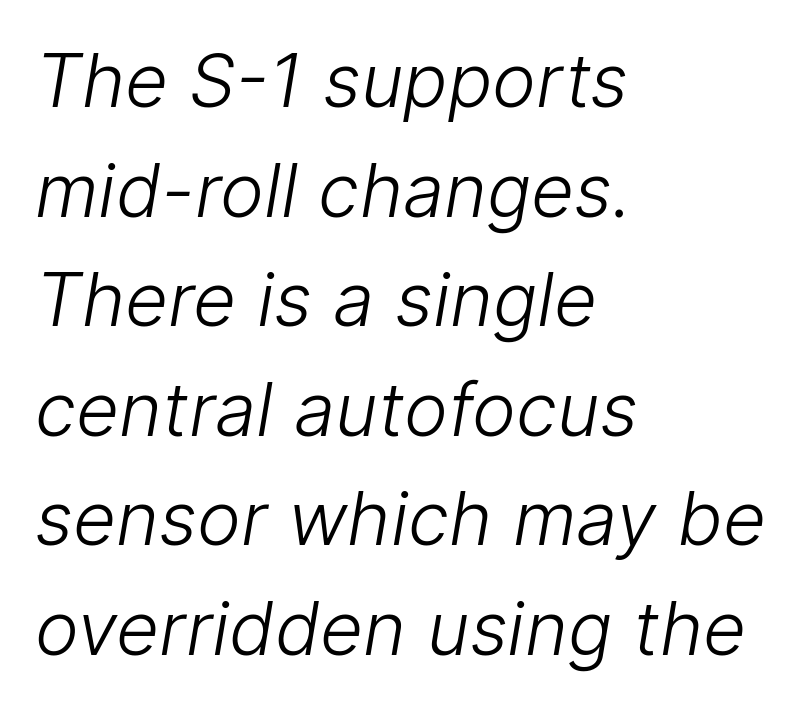
Q: Is the text bold? A: No.
Q: Is the typeface a serif or a sans-serif typeface? A: Sans-serif.
Q: Is the text underlined? A: No.
Q: How is the paragraph aligned? A: Left-aligned.
Q: Is the spacing between letters normal or unusually wide? A: Normal.
Q: Is the spacing between lines tight, normal or loose? A: Normal.
Q: Width (condensed, normal, or wide)? A: Normal.
Q: Stroke contrast? A: Low.
Q: x-height? A: Medium.
Q: Monospaced? A: No.
